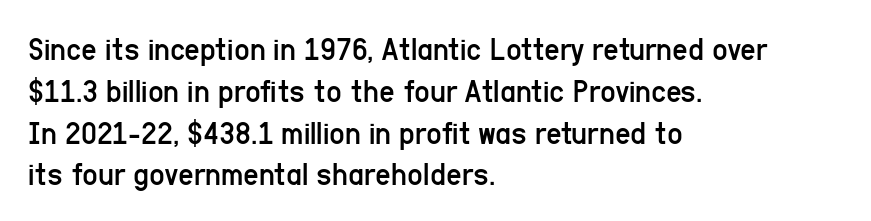
The image shows 34 px regular-weight, condensed sans-serif type, upright; set left-aligned, line spacing 1.23x, normal letter spacing, not underlined; low stroke contrast and a medium x-height.
